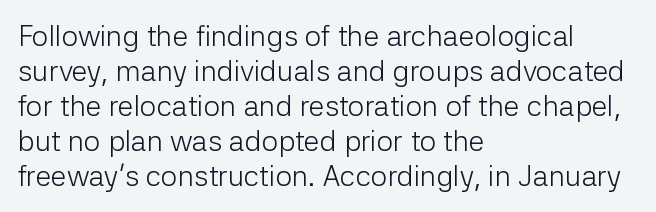
{"serif": "no", "italic": "no", "bold": "no", "weight": "light", "width": "normal", "stroke_contrast": "low", "x_height": "medium", "monospaced": "no", "underline": "no", "align": "left", "line_spacing_ratio": 1.21, "letter_spacing": "normal", "letter_spacing_em": 0.0, "glyph_px": 29}
